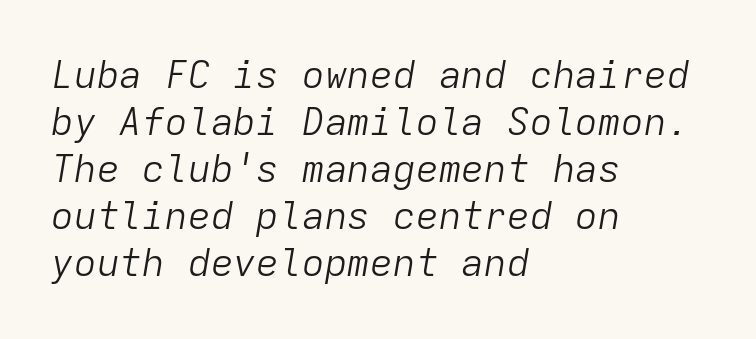
{"italic": "yes", "lean": "right", "slant_degrees": 9, "bold": "no", "weight": "light", "width": "normal", "stroke_contrast": "low", "x_height": "medium", "monospaced": "yes", "underline": "no", "align": "left", "line_spacing_ratio": 1.24, "letter_spacing": "normal", "letter_spacing_em": 0.0, "glyph_px": 38}
